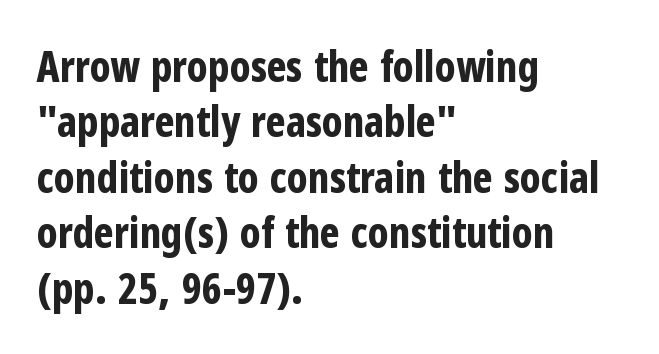
Q: Is the text bold? A: Yes.
Q: Is the text italic (slanted)? A: No, it is upright.
Q: Is the typeface a serif or a sans-serif typeface? A: Sans-serif.
Q: Is the text underlined? A: No.
Q: How is the paragraph aligned? A: Left-aligned.
Q: Is the spacing between letters normal or unusually wide? A: Normal.
Q: Is the spacing between lines tight, normal or loose? A: Normal.
Q: Width (condensed, normal, or wide)? A: Condensed.
Q: Stroke contrast? A: Low.
Q: x-height? A: Medium.
Q: Monospaced? A: No.
